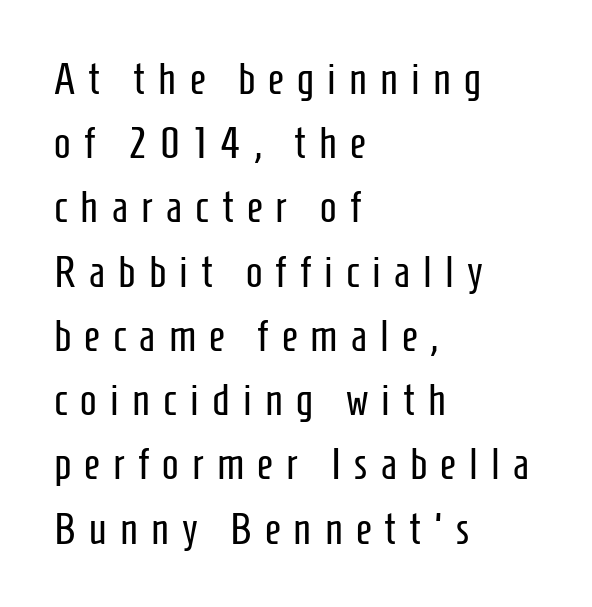
Q: Is the text bold? A: No.
Q: Is the text italic (slanted)? A: No, it is upright.
Q: Is the typeface a serif or a sans-serif typeface? A: Sans-serif.
Q: Is the text underlined? A: No.
Q: How is the paragraph aligned? A: Left-aligned.
Q: Is the spacing between letters normal or unusually wide? A: Unusually wide.
Q: Is the spacing between lines tight, normal or loose? A: Normal.
Q: Width (condensed, normal, or wide)? A: Condensed.
Q: Stroke contrast? A: Low.
Q: x-height? A: Medium.
Q: Monospaced? A: No.
